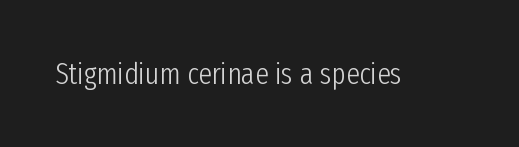
Think of a printed novel: that variable character pitch is what you see here. Italic: no, the glyphs are upright roman. The specimen omits any rule beneath the text block's lines. Compared with a typical body face, this is equally light or lighter still.
